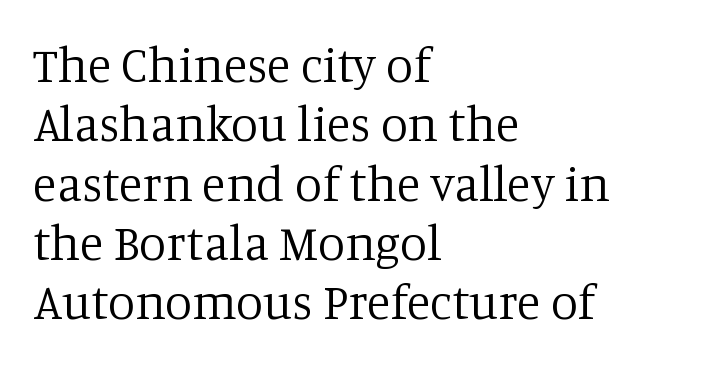
The image shows 49 px regular-weight serif type, upright; set left-aligned, line spacing 1.21x, normal letter spacing, not underlined; low stroke contrast and a large x-height.
